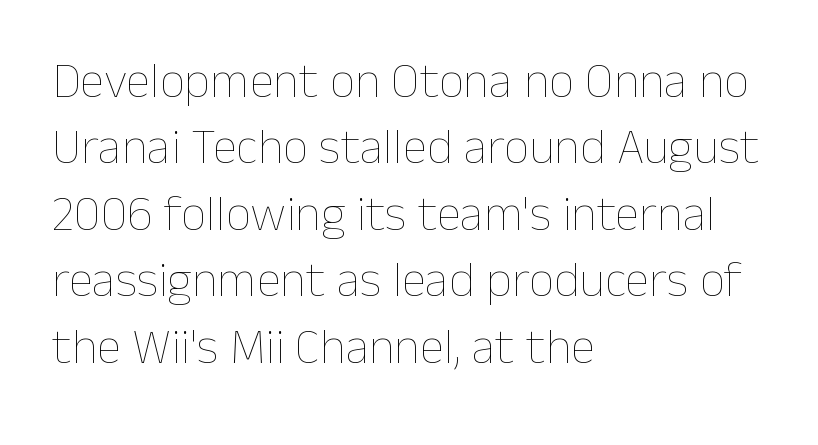
Q: Is the text bold? A: No.
Q: Is the text italic (slanted)? A: No, it is upright.
Q: Is the text underlined? A: No.
Q: How is the paragraph aligned? A: Left-aligned.
Q: Is the spacing between letters normal or unusually wide? A: Normal.
Q: Is the spacing between lines tight, normal or loose? A: Normal.
Q: Width (condensed, normal, or wide)? A: Normal.
Q: Stroke contrast? A: Low.
Q: x-height? A: Medium.
Q: Monospaced? A: No.
